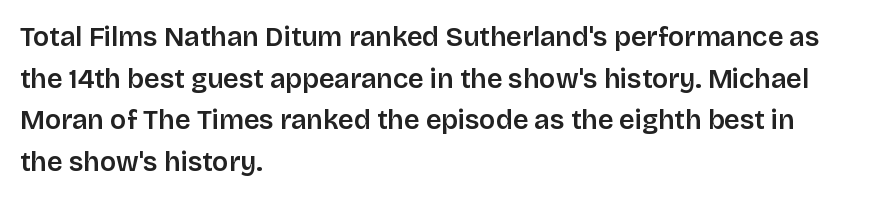
{"italic": "no", "underline": "no", "align": "left", "line_spacing": "normal", "line_spacing_ratio": 1.54, "letter_spacing": "normal", "letter_spacing_em": 0.0, "glyph_px": 27}
